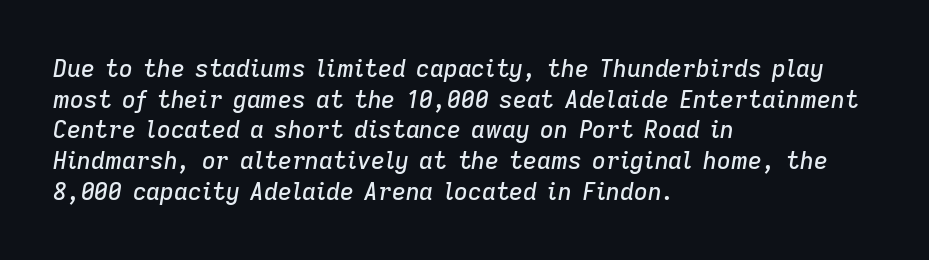
Q: Is the text italic (slanted)? A: Yes, it leans right by about 9 degrees.
Q: Is the text underlined? A: No.
Q: How is the paragraph aligned? A: Left-aligned.
Q: Is the spacing between letters normal or unusually wide? A: Normal.
Q: Is the spacing between lines tight, normal or loose? A: Normal.
